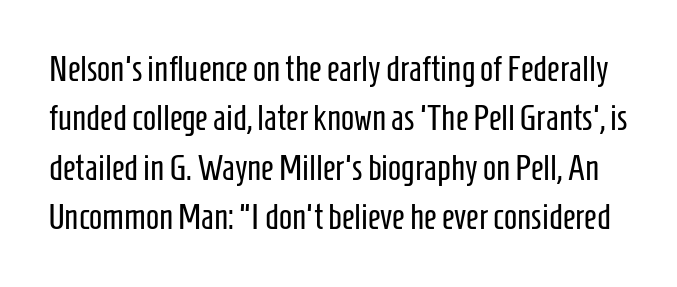
Q: Is the text bold? A: No.
Q: Is the text italic (slanted)? A: No, it is upright.
Q: Is the typeface a serif or a sans-serif typeface? A: Sans-serif.
Q: Is the text underlined? A: No.
Q: Is the spacing between letters normal or unusually wide? A: Normal.
Q: Is the spacing between lines tight, normal or loose? A: Normal.
Q: Width (condensed, normal, or wide)? A: Condensed.
Q: Stroke contrast? A: Low.
Q: x-height? A: Medium.
Q: Monospaced? A: No.
